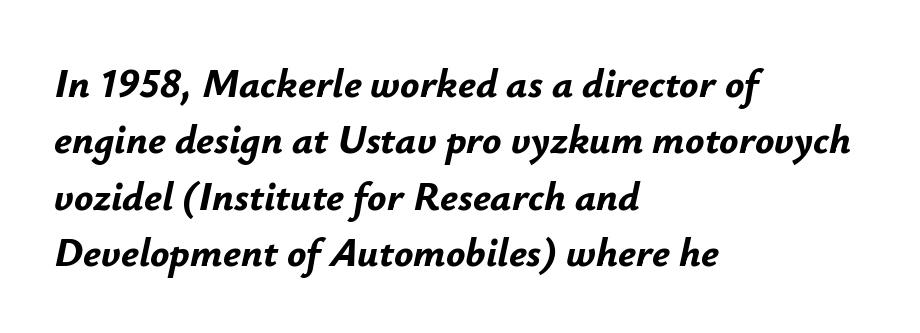
The image shows 40 px bold type, italic (leaning right); set left-aligned, normal line spacing (1.41x), normal letter spacing, not underlined; low stroke contrast and a small x-height.
